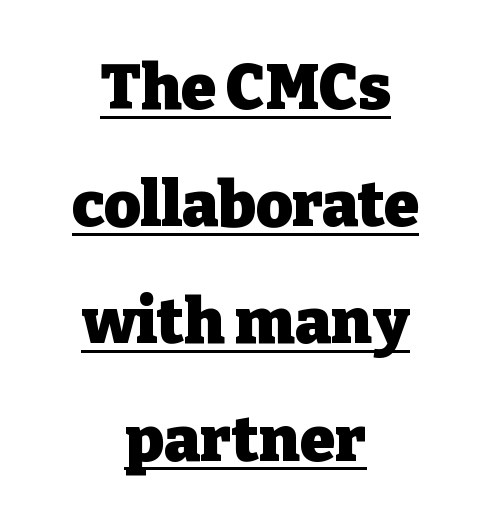
{"serif": "yes", "italic": "no", "bold": "yes", "weight": "heavy", "width": "normal", "stroke_contrast": "low", "x_height": "medium", "monospaced": "no", "underline": "yes", "align": "center", "line_spacing_ratio": 1.86, "letter_spacing": "normal", "letter_spacing_em": 0.0, "glyph_px": 63}
